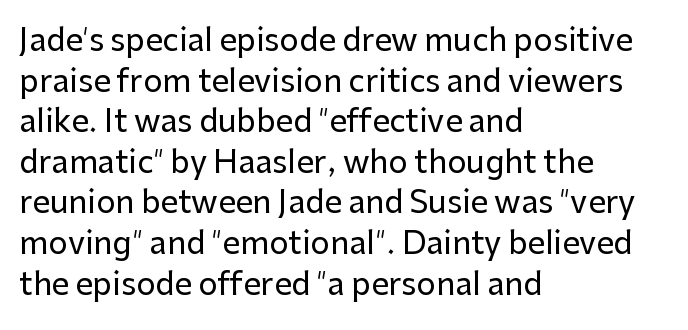
No word sits above an underline. Is there much room between lines? A standard amount, neither cramped nor airy. You could not count columns in this text — the font is proportionally spaced. Casual observation: everything's shoved over to the left.
